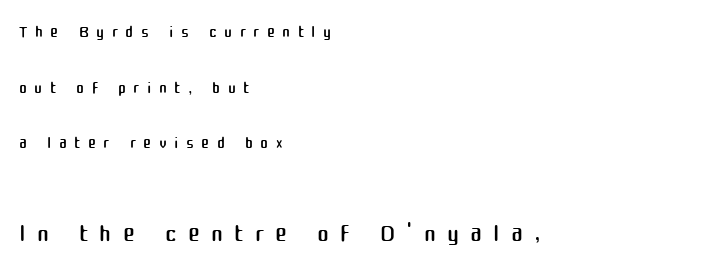
The image shows 36 px regular-weight sans-serif type, upright; set left-aligned, loose line spacing (2.32x), unusually wide letter spacing (+0.31 em), not underlined; the second (bottom) block is 1.5x larger; medium stroke contrast and a medium x-height.
